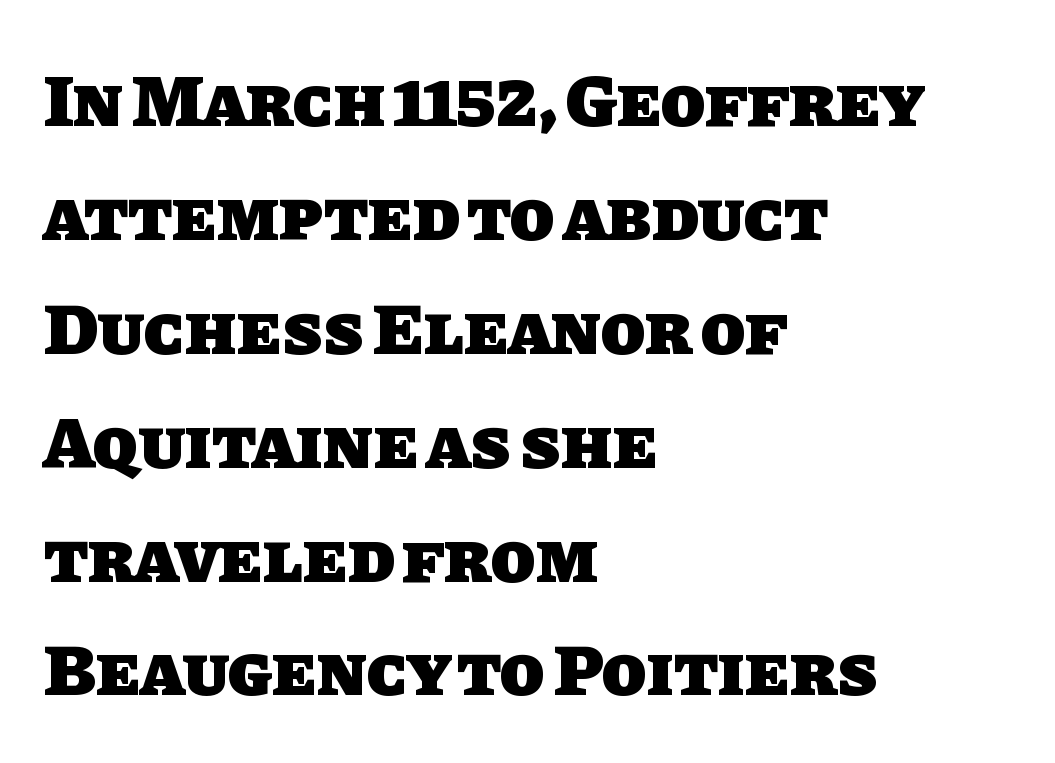
The face used here is a sans, in the tradition of grotesques and geometrics. Left-aligned paragraph, ragged on the right. Does extra space separate the letters? No, they use regular spacing. Think of a printed novel: that variable character pitch is what you see here. The letters are bold, with thick, heavy strokes. This block has exactly the height ordinary leading produces.
